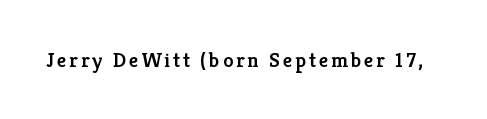
The image shows 21 px text type, upright; set not underlined.
